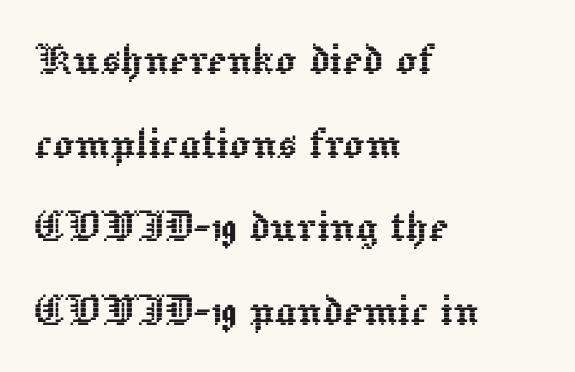
{"italic": "no", "width": "normal", "x_height": "medium", "monospaced": "no", "underline": "no", "align": "left", "line_spacing": "normal", "line_spacing_ratio": 1.58, "letter_spacing": "normal", "letter_spacing_em": 0.0, "glyph_px": 53}
